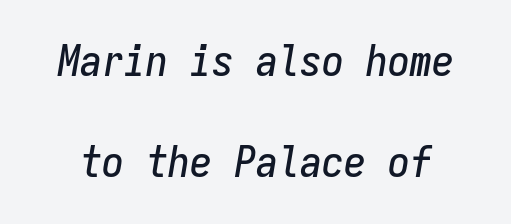
The image shows 44 px condensed type, italic (leaning right), monospaced; set loose line spacing (2.3x), normal letter spacing, not underlined; low stroke contrast and a medium x-height.
